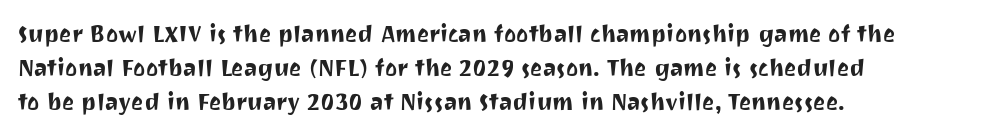
Q: Is the text italic (slanted)? A: No, it is upright.
Q: Is the text underlined? A: No.
Q: How is the paragraph aligned? A: Left-aligned.
Q: Is the spacing between letters normal or unusually wide? A: Normal.
Q: Is the spacing between lines tight, normal or loose? A: Normal.
